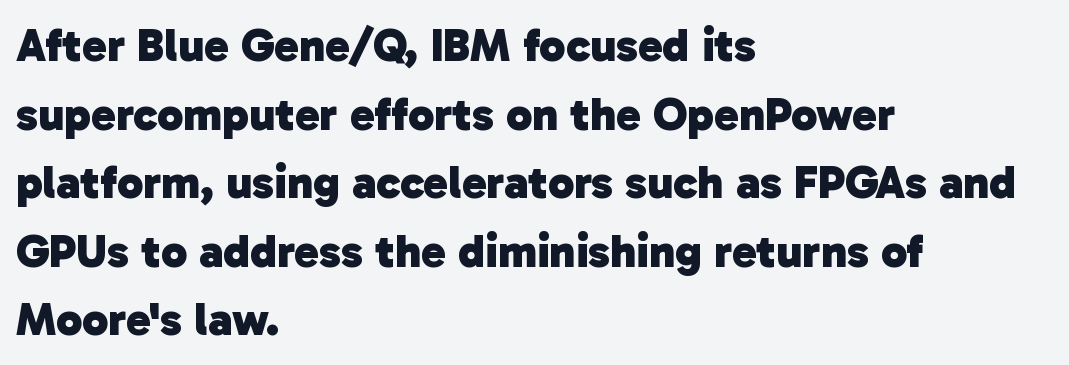
Looks like regular typesetting: each glyph gets only the width it needs. Alignment: flush left. The type is set solid horizontally, with unmodified tracking. Honestly, the row spacing looks completely unremarkable.
